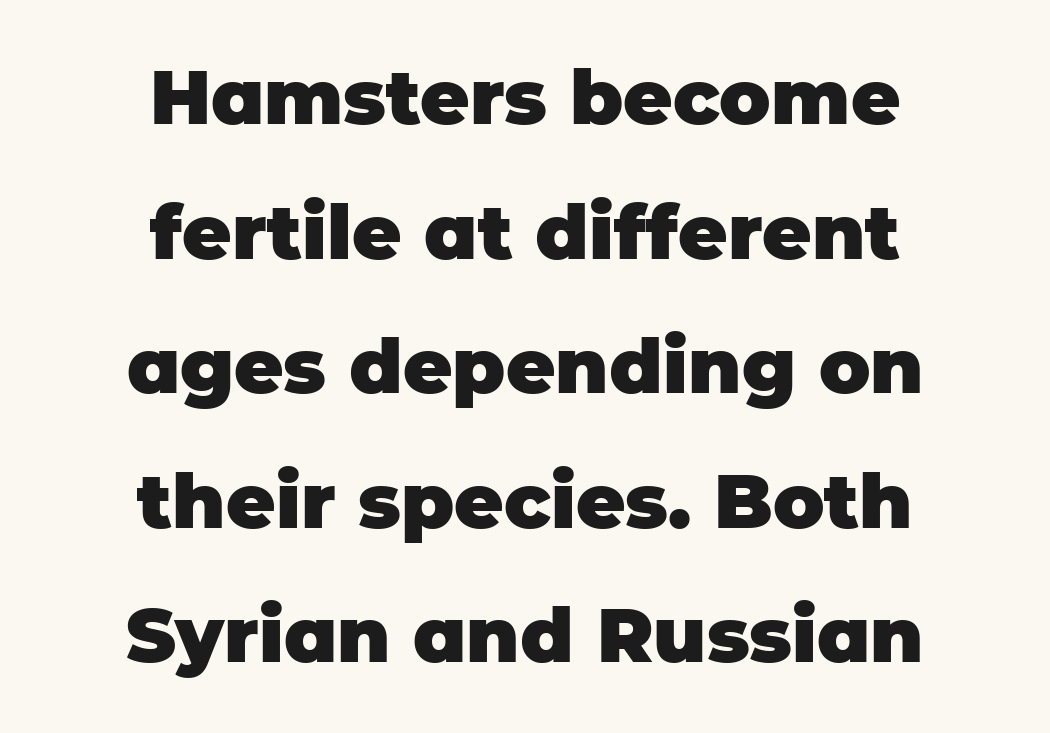
Is the letter spacing exaggerated? No — it looks like the ordinary default. Heft: maximum for text — a bold. The zone under the glyphs is completely vacant. The letters stand straight up with perfectly vertical stems. This rendering employs a face without finishing strokes, i.e., a sans-serif. Proportional: the letters do not fall into vertical columns.
